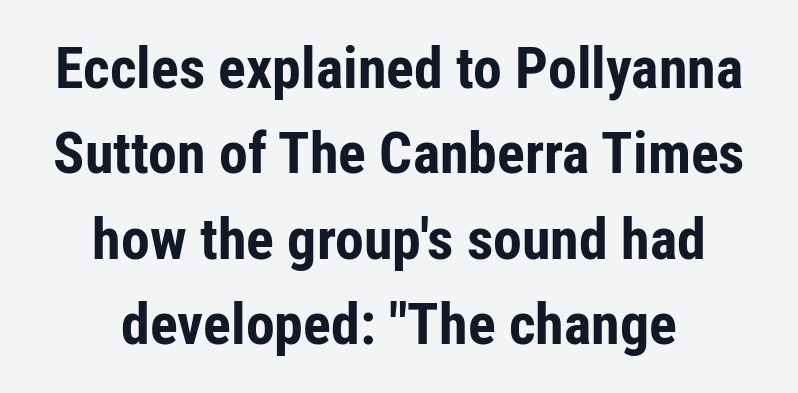
The passage shown has conventional tracking throughout. Here the designer chose a conventional face with non-uniform glyph widths. You can tell from the bare stems that sans-serif type was used. The font is running at its bold setting.
